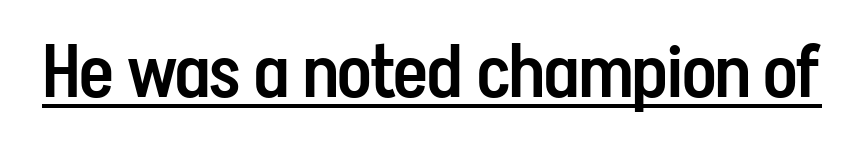
The image shows 73 px semibold, condensed sans-serif type, upright; set normal letter spacing, underlined; low stroke contrast and a medium x-height.
